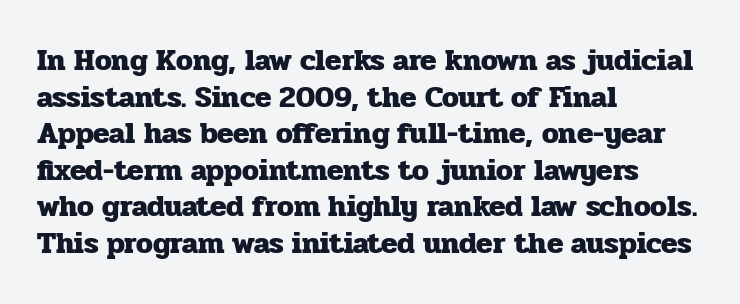
What weight is shown? A full bold with thick strokes. Here the designer chose a conventional face with non-uniform glyph widths. The text was rendered using a seriffed face with decorative stroke endings. Where is the straight margin? On the left. It's the straight-up-and-down kind of type. Characters follow at the spacing the type designer built in.
